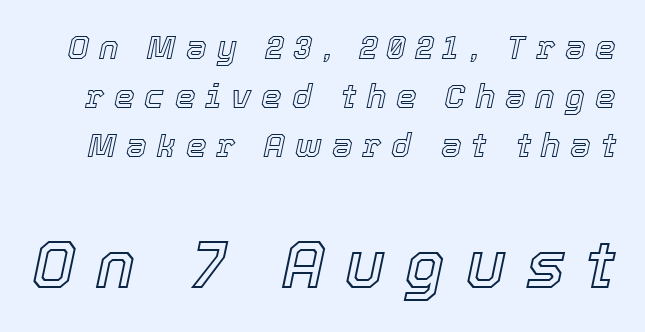
The image shows 66 px text type, italic (leaning right); set normal line spacing (1.48x), unusually wide letter spacing (+0.3 em), not underlined; the second (bottom) block is 2.0x larger; a medium x-height.
